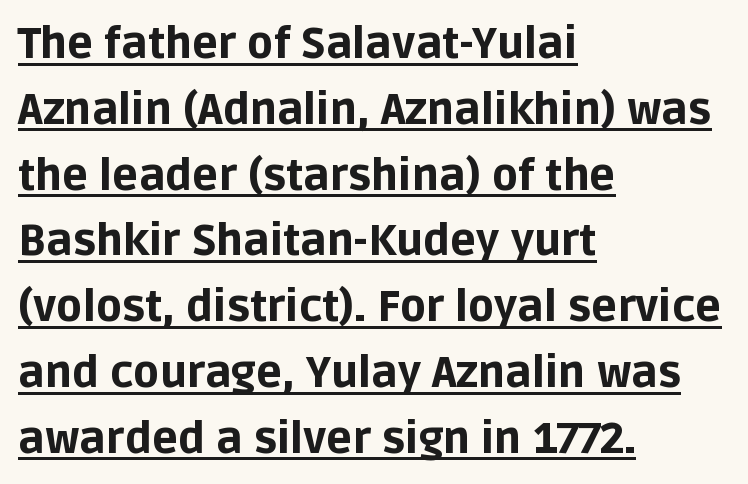
{"serif": "no", "italic": "no", "bold": "yes", "weight": "bold", "width": "normal", "stroke_contrast": "low", "x_height": "large", "monospaced": "no", "underline": "yes", "align": "left", "line_spacing": "normal", "line_spacing_ratio": 1.53, "letter_spacing": "normal", "letter_spacing_em": 0.0, "glyph_px": 43}
